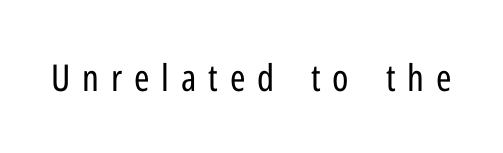
{"serif": "no", "italic": "no", "bold": "no", "weight": "regular", "width": "condensed", "stroke_contrast": "low", "x_height": "medium", "monospaced": "no", "underline": "no", "letter_spacing": "wide", "letter_spacing_em": 0.32, "glyph_px": 37}
